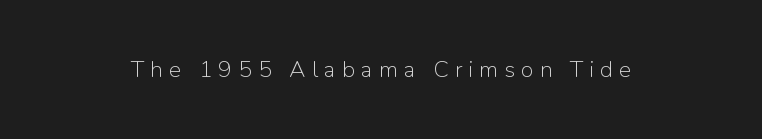
Type without underlining. Notice how the stems are strictly vertical — no italics here. Is the letter spacing exaggerated? Yes — the characters are pushed far apart. Heaviness? Minimal to ordinary, like unemphasized prose.
